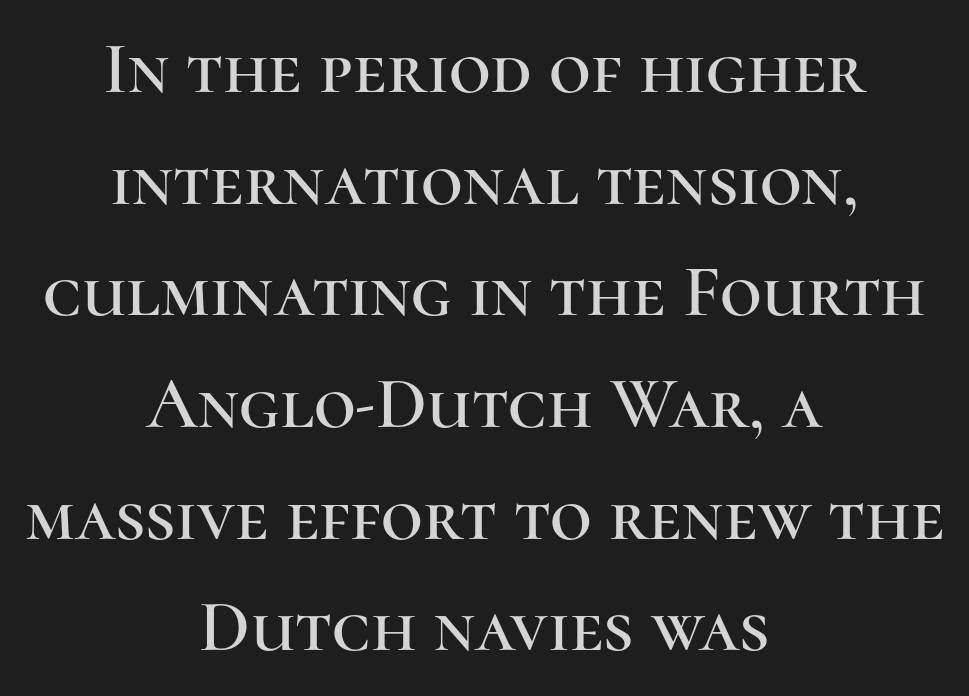
The image shows 73 px serif type, upright; set centered, normal line spacing (1.53x), normal letter spacing, not underlined; high stroke contrast and a medium x-height.
